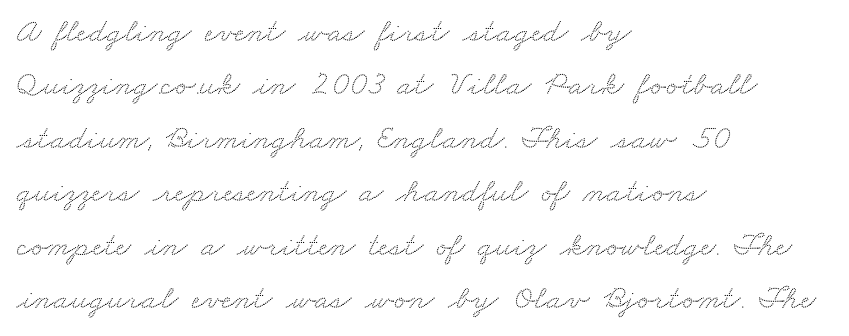
{"serif": "yes", "width": "wide", "stroke_contrast": "medium", "x_height": "small", "monospaced": "no", "underline": "no", "align": "left", "line_spacing": "normal", "line_spacing_ratio": 1.57, "letter_spacing": "normal", "letter_spacing_em": 0.0, "glyph_px": 34}
